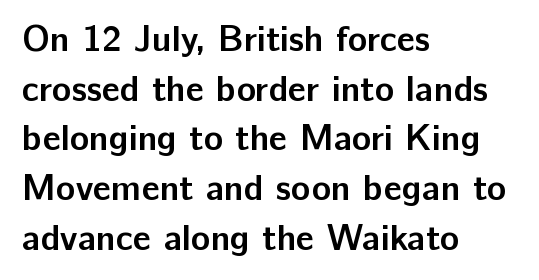
Q: Is the text bold? A: Yes.
Q: Is the text italic (slanted)? A: No, it is upright.
Q: Is the typeface a serif or a sans-serif typeface? A: Sans-serif.
Q: Is the text underlined? A: No.
Q: How is the paragraph aligned? A: Left-aligned.
Q: Is the spacing between letters normal or unusually wide? A: Normal.
Q: Is the spacing between lines tight, normal or loose? A: Normal.
Q: Width (condensed, normal, or wide)? A: Normal.
Q: Stroke contrast? A: Low.
Q: x-height? A: Medium.
Q: Monospaced? A: No.
